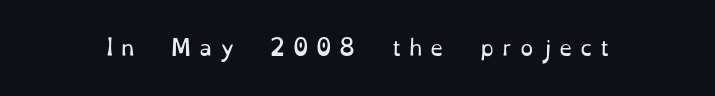
The image shows 21 px text type, upright; set unusually wide letter spacing (+0.37 em), not underlined.
